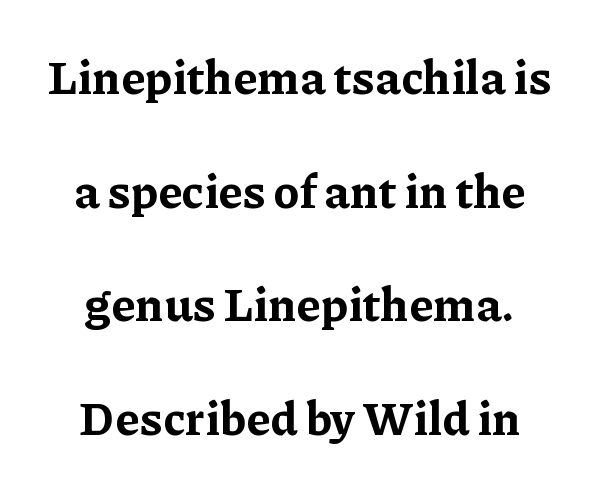
Q: Is the text bold? A: Yes.
Q: Is the text italic (slanted)? A: No, it is upright.
Q: Is the typeface a serif or a sans-serif typeface? A: Serif.
Q: Is the text underlined? A: No.
Q: Is the spacing between letters normal or unusually wide? A: Normal.
Q: Is the spacing between lines tight, normal or loose? A: Loose.
Q: Width (condensed, normal, or wide)? A: Normal.
Q: Stroke contrast? A: Low.
Q: x-height? A: Medium.
Q: Monospaced? A: No.
